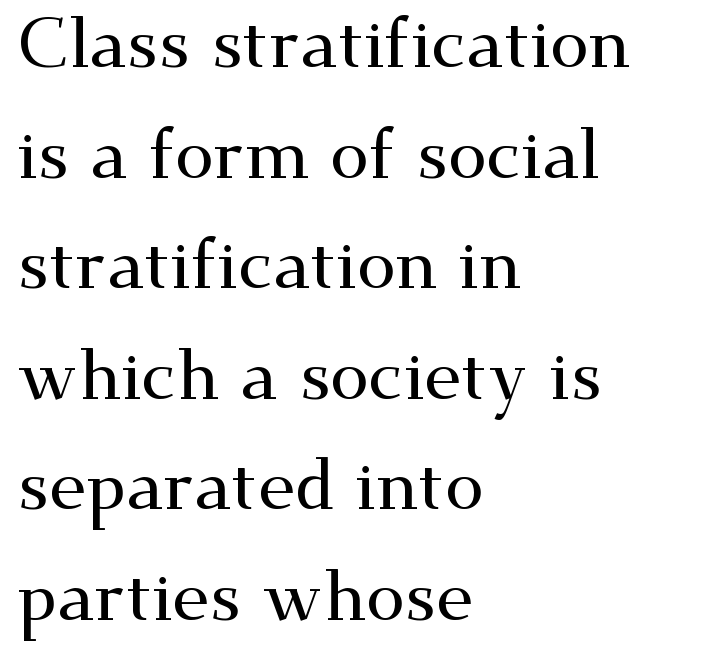
{"serif": "yes", "italic": "no", "width": "wide", "stroke_contrast": "medium", "x_height": "small", "monospaced": "no", "underline": "no", "align": "left", "line_spacing": "normal", "line_spacing_ratio": 1.58, "letter_spacing": "normal", "letter_spacing_em": 0.0, "glyph_px": 70}
